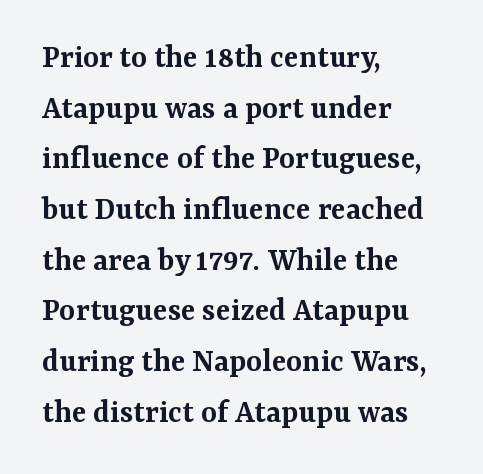
The image shows 34 px semibold serif type, upright; set left-aligned, normal line spacing (1.49x), normal letter spacing, not underlined; medium stroke contrast and a medium x-height.
